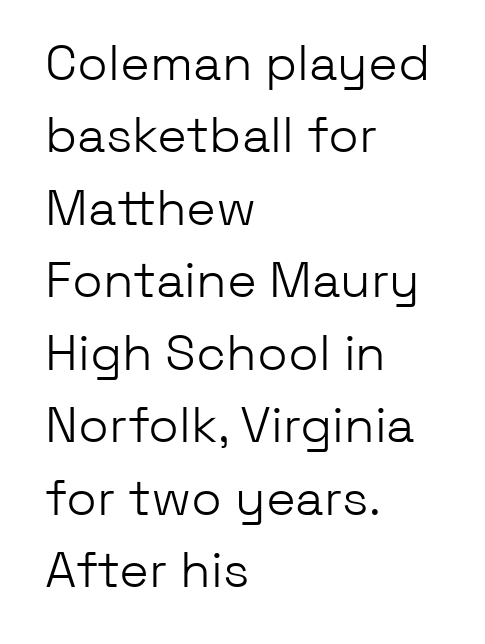
A roman cut, with each character standing at attention. You can tell from the bare stems that sans-serif type was used. Every row of glyphs begins at an identical x-position on the left. This sample keeps an unexceptional amount of space between lines.
